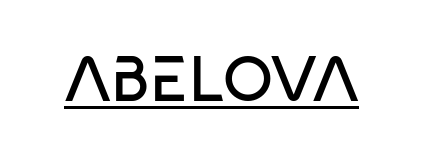
Underlining? Definitely there. Nope, no serifs anywhere on these letters. This sample uses plain, unmodified letter spacing. This is not heavy type; no bold has been used. A roman cut, with each character standing at attention. Spacing verdict: proportional, widths tailored to each character.
